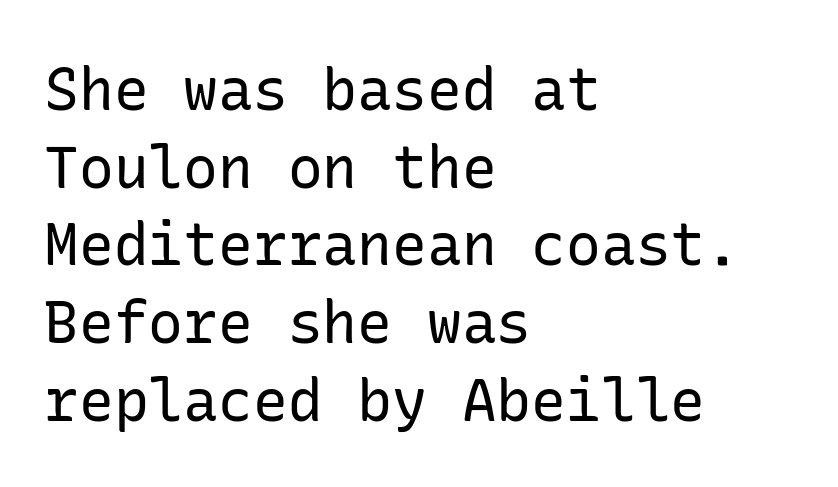
The image shows 58 px regular-weight sans-serif type, upright; set left-aligned, normal line spacing (1.34x), normal letter spacing, not underlined; low stroke contrast and a medium x-height.
